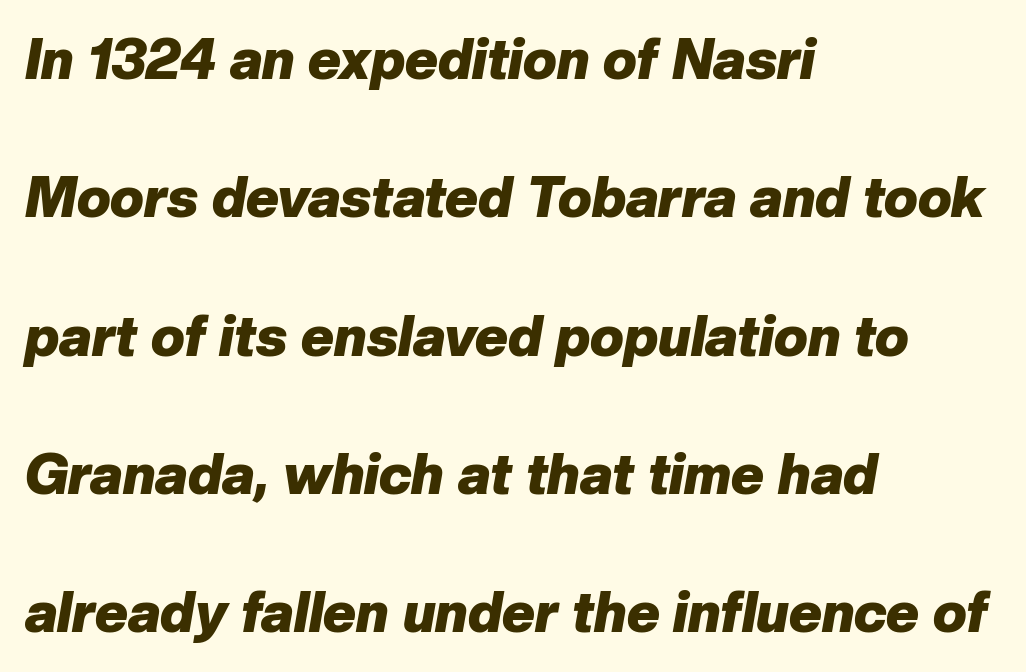
The face used here has the dense, thick strokes of a bold. The horizontal fit of the characters is conventional and even. In CSS terms this would be text-align: left. The letters advance in unequal steps, a hallmark of proportional type. The glyphs are unaccompanied by any horizontal stroke below them.
